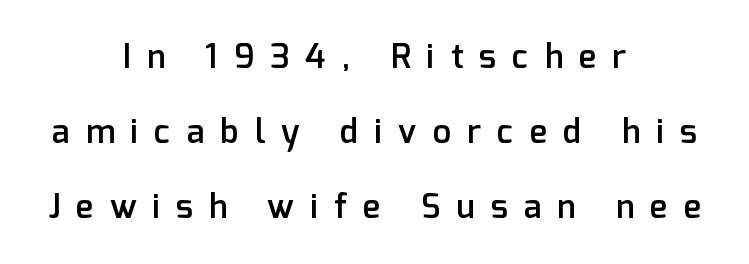
{"serif": "no", "italic": "no", "bold": "semi", "weight": "semibold", "width": "normal", "stroke_contrast": "low", "x_height": "medium", "monospaced": "no", "underline": "no", "align": "center", "line_spacing": "loose", "line_spacing_ratio": 2.28, "letter_spacing": "wide", "letter_spacing_em": 0.49, "glyph_px": 33}
